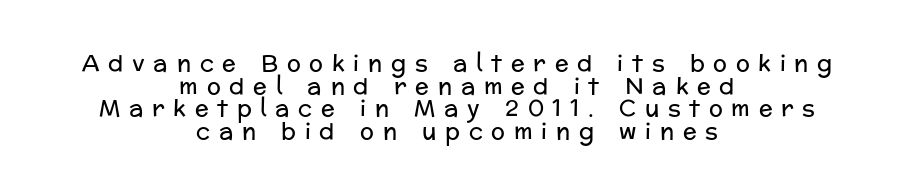
Q: Is the text bold? A: No.
Q: Is the text italic (slanted)? A: No, it is upright.
Q: Is the text underlined? A: No.
Q: How is the paragraph aligned? A: Centered.
Q: Is the spacing between letters normal or unusually wide? A: Unusually wide.
Q: Is the spacing between lines tight, normal or loose? A: Tight.
